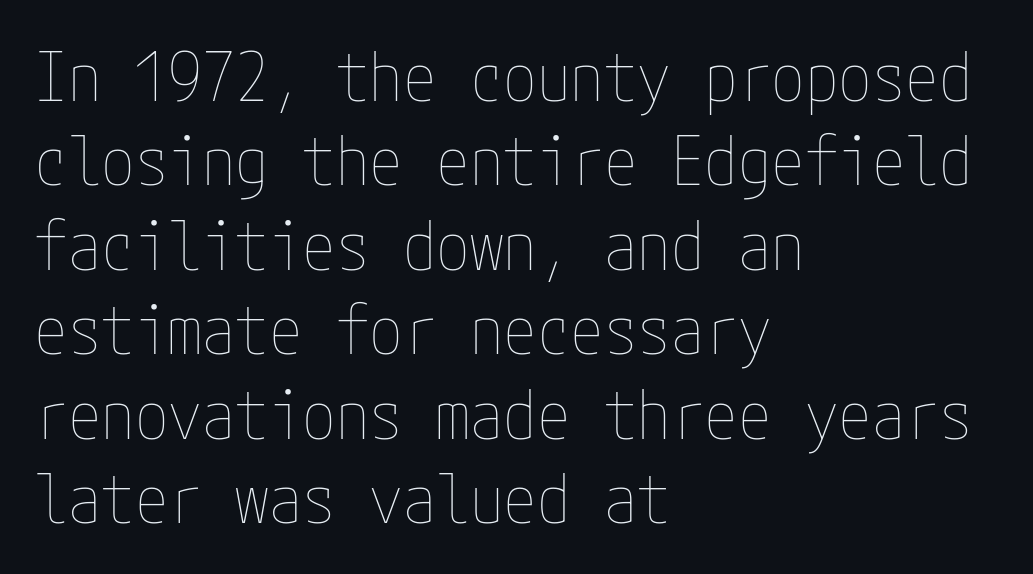
These lines stack with their left ends in a neat column. These glyphs show unthickened strokes, regular width or finer. No italicization has been applied; the sample stays upright. The words here are not underlined. Look at the tracking — it's just the regular setting, nothing added.
